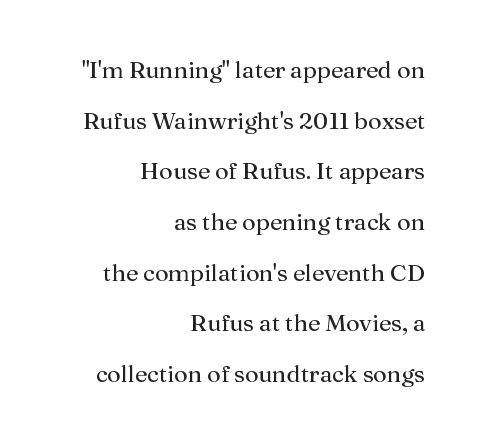
The image shows 24 px text type, upright; set right-aligned, loose line spacing (2.11x), normal letter spacing, not underlined.
